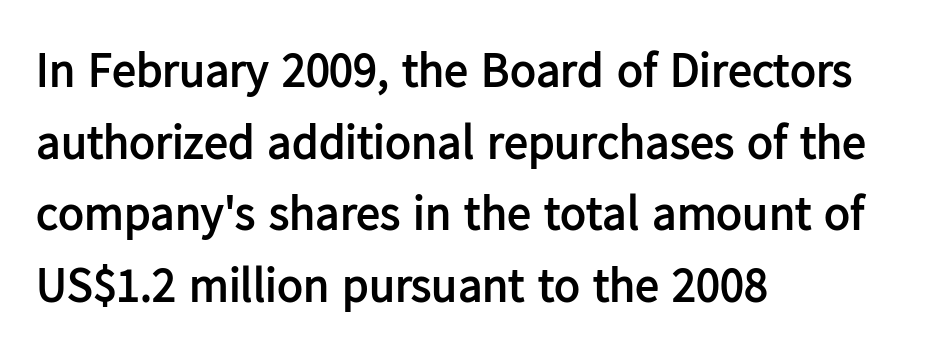
{"serif": "no", "italic": "no", "bold": "yes", "weight": "semibold", "width": "normal", "stroke_contrast": "low", "x_height": "medium", "monospaced": "no", "underline": "no", "align": "left", "line_spacing": "normal", "line_spacing_ratio": 1.49, "letter_spacing": "normal", "letter_spacing_em": 0.0, "glyph_px": 48}
